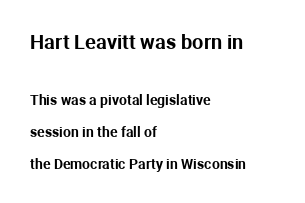
Q: Is the text italic (slanted)? A: No, it is upright.
Q: Is the text underlined? A: No.
Q: How is the paragraph aligned? A: Left-aligned.
Q: Is the spacing between letters normal or unusually wide? A: Normal.
Q: Is the spacing between lines tight, normal or loose? A: Loose.
Q: Which block of text is set in a larger size, the first (top) or the second (bottom)? A: The first (top) one.
